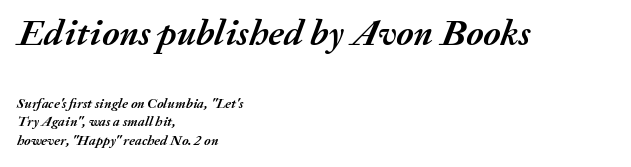
{"italic": "yes", "lean": "right", "slant_degrees": 20, "bold": "yes", "weight": "semibold", "width": "normal", "stroke_contrast": "medium", "x_height": "medium", "monospaced": "no", "underline": "no", "align": "left", "line_spacing": "normal", "line_spacing_ratio": 1.35, "letter_spacing": "normal", "letter_spacing_em": 0.0, "larger_block": "first", "size_ratio": 2.64, "glyph_px": 37}
